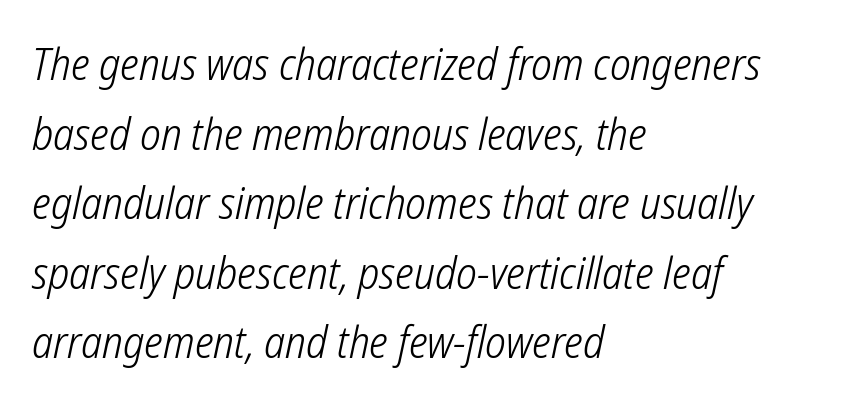
The type family on display is of the sans-serif kind. Standard letterfit; no display-style spreading of the glyphs. Honestly, the row spacing looks completely unremarkable. This rendering uses left alignment, leaving the right contour irregular. The baseline area is clear.
